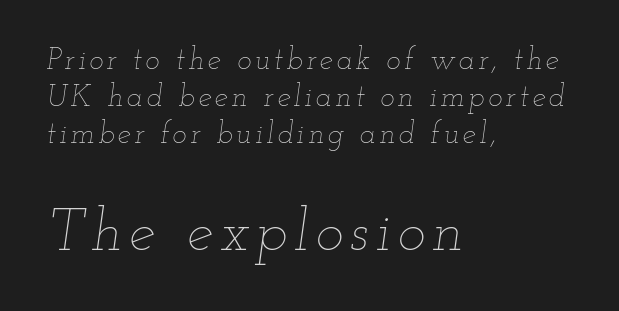
Q: Is the text bold? A: No.
Q: Is the text italic (slanted)? A: Yes, it leans right by about 12 degrees.
Q: Is the text underlined? A: No.
Q: How is the paragraph aligned? A: Left-aligned.
Q: Which block of text is set in a larger size, the first (top) or the second (bottom)? A: The second (bottom) one.
Q: Width (condensed, normal, or wide)? A: Wide.
Q: Stroke contrast? A: Low.
Q: x-height? A: Small.
Q: Monospaced? A: No.
